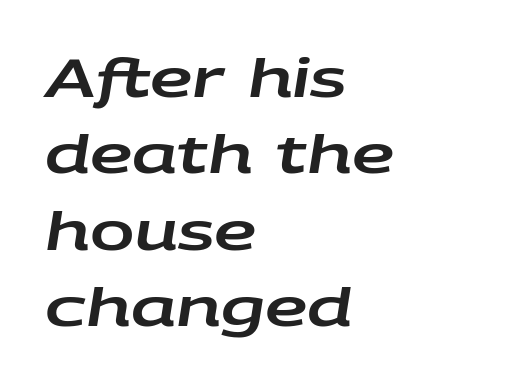
Line beginnings align vertically; line endings do not. Note the varied advance widths — an 'i' is clearly narrower than an 'm'. The rendering keeps characters at their native spacing. Type without underlining. The rendering uses a moderate line-height, typical for paragraphs. If you drew a line through each stem, it would be angled.
